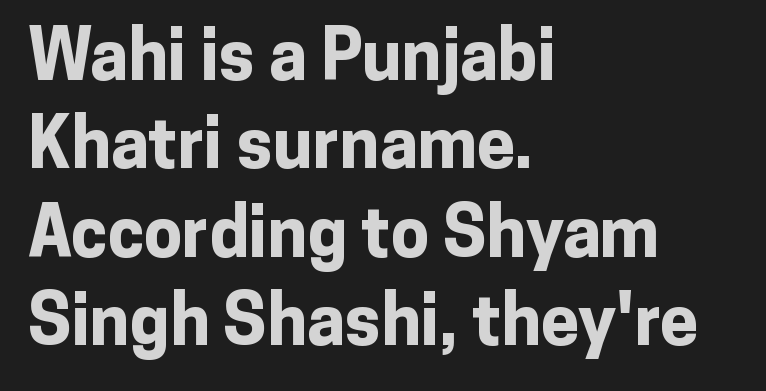
{"serif": "no", "italic": "no", "bold": "yes", "weight": "bold", "width": "normal", "stroke_contrast": "low", "x_height": "medium", "monospaced": "no", "underline": "no", "align": "left", "line_spacing": "normal", "line_spacing_ratio": 1.28, "letter_spacing": "normal", "letter_spacing_em": 0.0, "glyph_px": 69}
